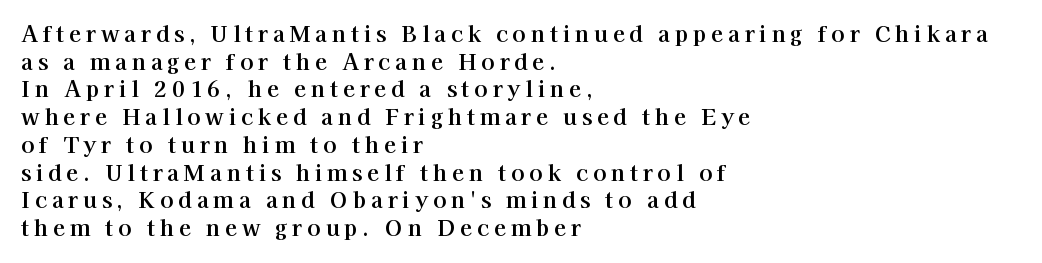
Line beginnings align vertically; line endings do not. Ascenders rise straight up at ninety degrees. Vertical spacing — default. Type without underlining. The face used here is rendered with a markedly widened letterfit.
